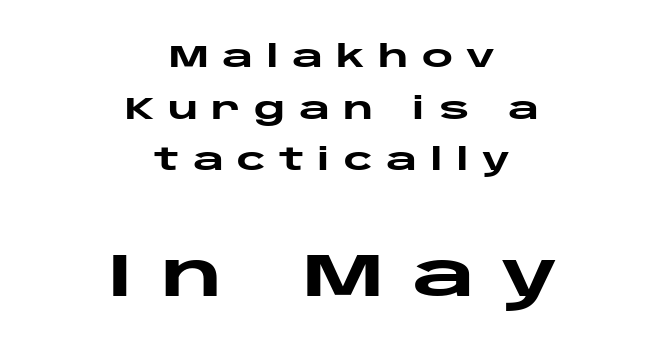
The image shows 61 px heavy, wide sans-serif type, upright; set centered, line spacing 1.72x, unusually wide letter spacing (+0.44 em), not underlined; the second (bottom) block is 2.03x larger; low stroke contrast and a large x-height.
